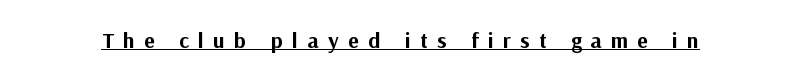
{"italic": "no", "bold": "yes", "underline": "yes", "letter_spacing": "wide", "letter_spacing_em": 0.43, "glyph_px": 22}
